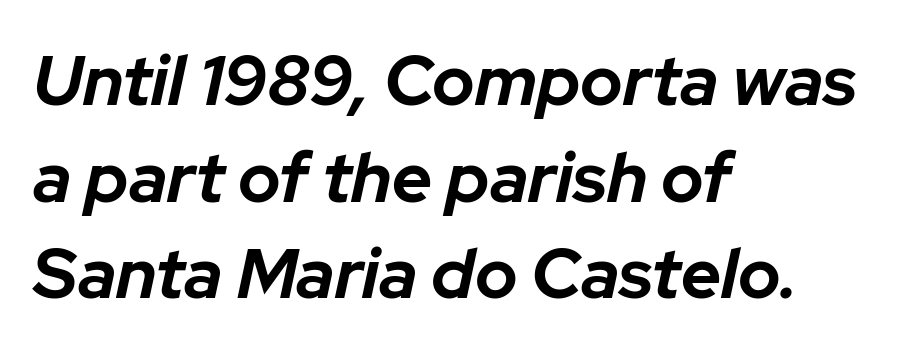
Q: Is the text bold? A: Yes.
Q: Is the text italic (slanted)? A: Yes, it leans right by about 12 degrees.
Q: Is the text underlined? A: No.
Q: How is the paragraph aligned? A: Left-aligned.
Q: Is the spacing between letters normal or unusually wide? A: Normal.
Q: Is the spacing between lines tight, normal or loose? A: Normal.
Q: Width (condensed, normal, or wide)? A: Normal.
Q: Stroke contrast? A: Low.
Q: x-height? A: Medium.
Q: Monospaced? A: No.
